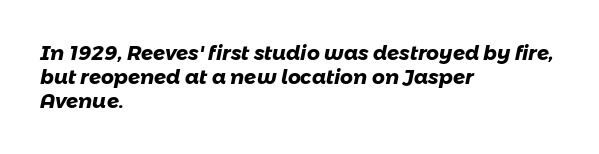
Q: Is the text bold? A: Yes.
Q: Is the text underlined? A: No.
Q: How is the paragraph aligned? A: Left-aligned.
Q: Is the spacing between letters normal or unusually wide? A: Normal.
